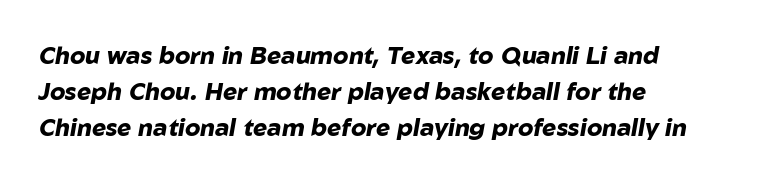
The image shows 24 px bold type, italic (leaning right); set left-aligned, normal line spacing (1.5x), normal letter spacing, not underlined.
